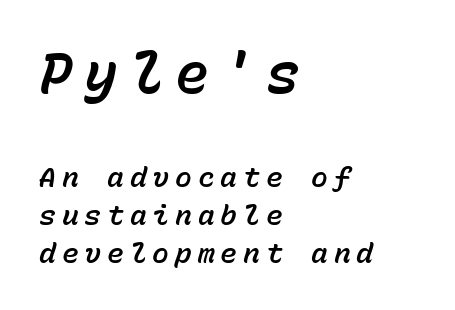
{"italic": "yes", "lean": "right", "slant_degrees": 15, "width": "normal", "stroke_contrast": "low", "x_height": "medium", "monospaced": "yes", "underline": "no", "align": "left", "line_spacing": "normal", "line_spacing_ratio": 1.36, "letter_spacing": "wide", "letter_spacing_em": 0.21, "larger_block": "first", "size_ratio": 2.0, "glyph_px": 56}
